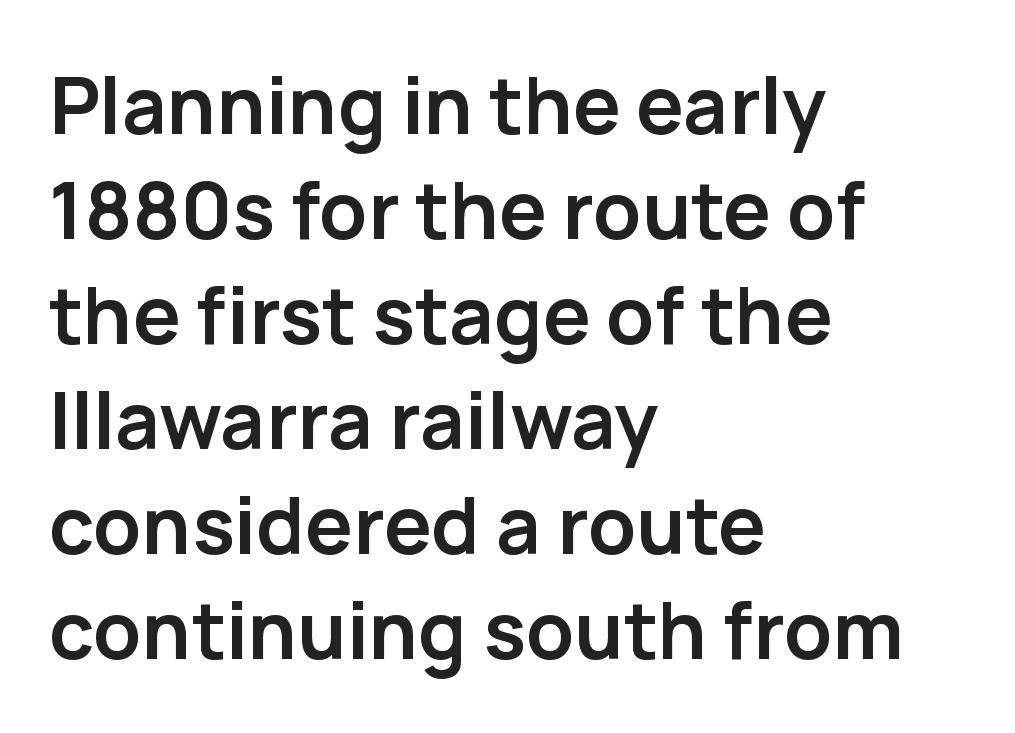
The image shows 79 px semibold sans-serif type, upright; set left-aligned, normal line spacing (1.33x), normal letter spacing, not underlined; low stroke contrast and a medium x-height.
